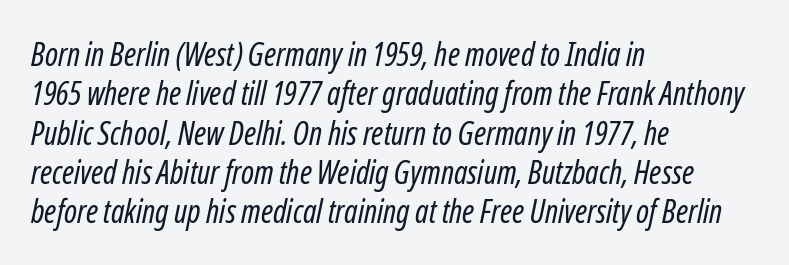
Q: Is the text bold? A: No.
Q: Is the text italic (slanted)? A: Yes, it leans right by about 12 degrees.
Q: Is the text underlined? A: No.
Q: How is the paragraph aligned? A: Left-aligned.
Q: Is the spacing between letters normal or unusually wide? A: Normal.
Q: Width (condensed, normal, or wide)? A: Condensed.
Q: Stroke contrast? A: Low.
Q: x-height? A: Medium.
Q: Monospaced? A: No.
